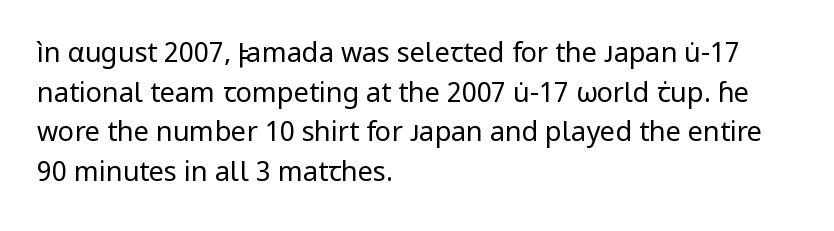
Q: Is the text bold? A: No.
Q: Is the text italic (slanted)? A: No, it is upright.
Q: Is the text underlined? A: No.
Q: How is the paragraph aligned? A: Left-aligned.
Q: Is the spacing between letters normal or unusually wide? A: Normal.
Q: Is the spacing between lines tight, normal or loose? A: Normal.
